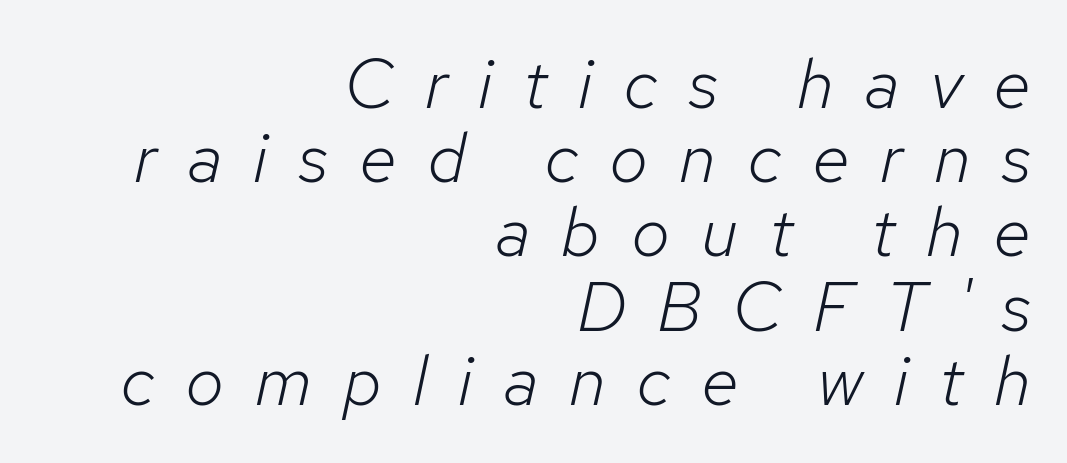
The letterforms sit at book weight or below. If you measured baseline to baseline, you'd find a short distance. The letters are spread apart with noticeably loose tracking. A flush-right, rag-left setting is used for this passage. Notice how the stems are inclined rather than vertical — that's the hallmark of italics.
